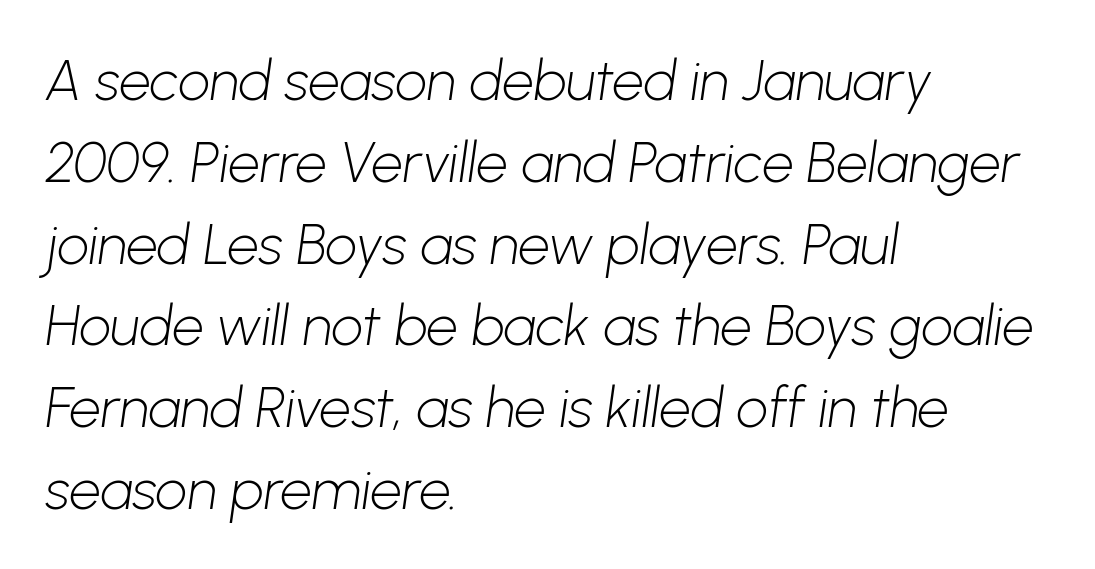
These lines sit exactly where default settings would place them. The tracking reads as untouched default to a designer's eye. Is the type heavy? It reads as light-to-regular instead. Proportional: the letters do not fall into vertical columns. Letterform terminals end flat and unadorned throughout the passage.
